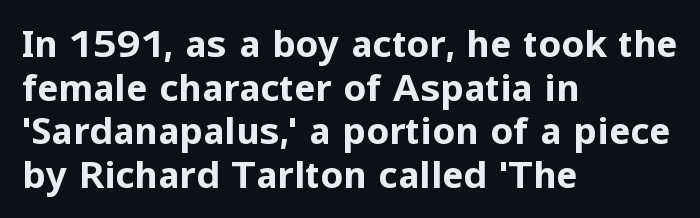
The image shows 36 px bold sans-serif type, upright; set left-aligned, line spacing 1.21x, normal letter spacing, not underlined; low stroke contrast and a medium x-height.
